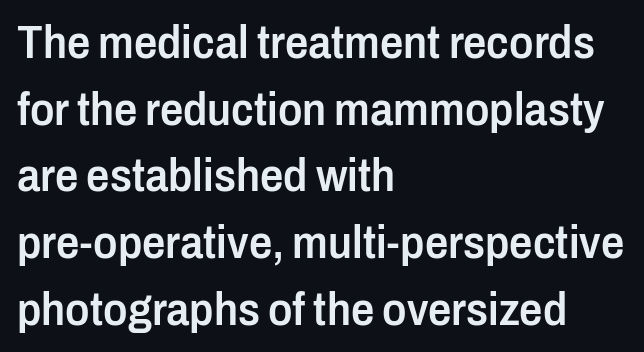
Q: Is the text bold? A: Semi-bold.
Q: Is the text italic (slanted)? A: No, it is upright.
Q: Is the typeface a serif or a sans-serif typeface? A: Sans-serif.
Q: Is the text underlined? A: No.
Q: How is the paragraph aligned? A: Left-aligned.
Q: Is the spacing between letters normal or unusually wide? A: Normal.
Q: Is the spacing between lines tight, normal or loose? A: Normal.
Q: Width (condensed, normal, or wide)? A: Condensed.
Q: Stroke contrast? A: Low.
Q: x-height? A: Medium.
Q: Monospaced? A: No.
